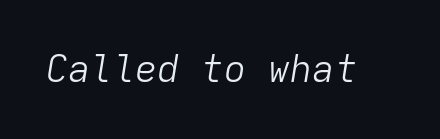
Q: Is the text bold? A: No.
Q: Is the text italic (slanted)? A: Yes, it leans right by about 9 degrees.
Q: Is the text underlined? A: No.
Q: Is the spacing between letters normal or unusually wide? A: Normal.
Q: Width (condensed, normal, or wide)? A: Normal.
Q: Stroke contrast? A: Low.
Q: x-height? A: Medium.
Q: Monospaced? A: Yes.
